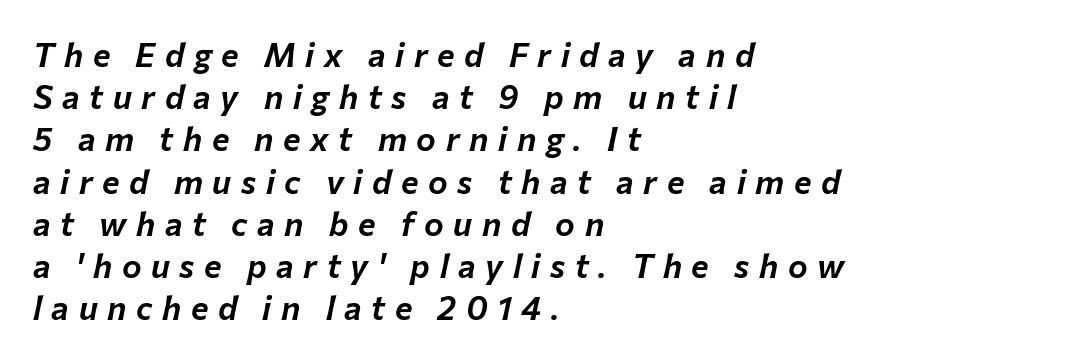
Q: Is the text italic (slanted)? A: Yes, it leans right by about 12 degrees.
Q: Is the text underlined? A: No.
Q: How is the paragraph aligned? A: Left-aligned.
Q: Is the spacing between letters normal or unusually wide? A: Unusually wide.
Q: Is the spacing between lines tight, normal or loose? A: Normal.
Q: Width (condensed, normal, or wide)? A: Normal.
Q: Stroke contrast? A: Low.
Q: x-height? A: Medium.
Q: Monospaced? A: No.
